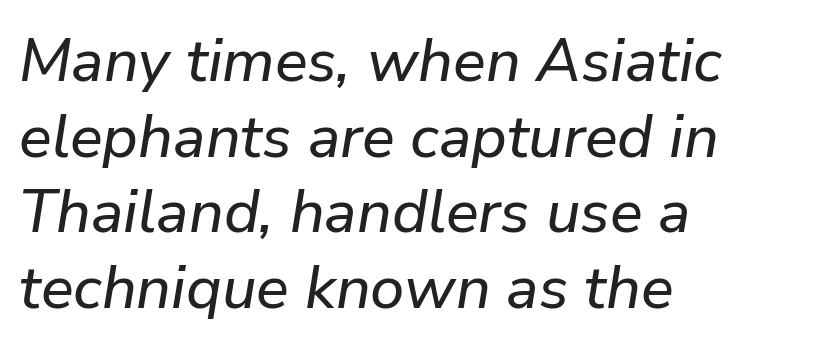
Q: Is the text italic (slanted)? A: Yes, it leans right by about 9 degrees.
Q: Is the text underlined? A: No.
Q: How is the paragraph aligned? A: Left-aligned.
Q: Is the spacing between letters normal or unusually wide? A: Normal.
Q: Width (condensed, normal, or wide)? A: Normal.
Q: Stroke contrast? A: Low.
Q: x-height? A: Medium.
Q: Monospaced? A: No.
